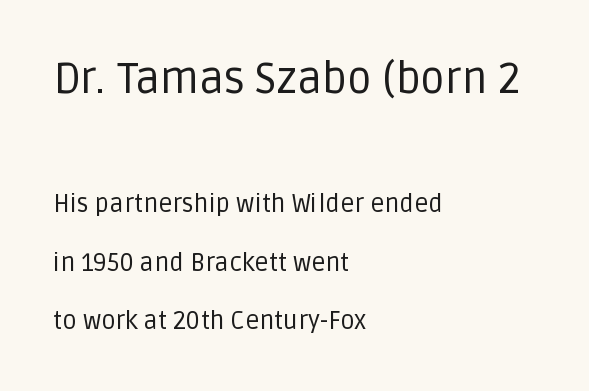
The image shows 43 px regular-weight sans-serif type, upright; set left-aligned, loose line spacing (2.34x), normal letter spacing, not underlined; the first (top) block is 1.72x larger; low stroke contrast and a large x-height.
